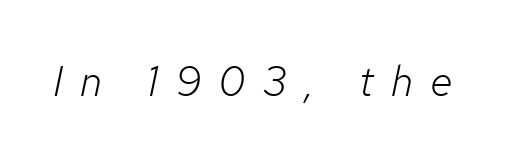
Q: Is the text bold? A: No.
Q: Is the text italic (slanted)? A: Yes, it leans right by about 12 degrees.
Q: Is the text underlined? A: No.
Q: Is the spacing between letters normal or unusually wide? A: Unusually wide.
Q: Width (condensed, normal, or wide)? A: Normal.
Q: Stroke contrast? A: Low.
Q: x-height? A: Medium.
Q: Monospaced? A: No.
